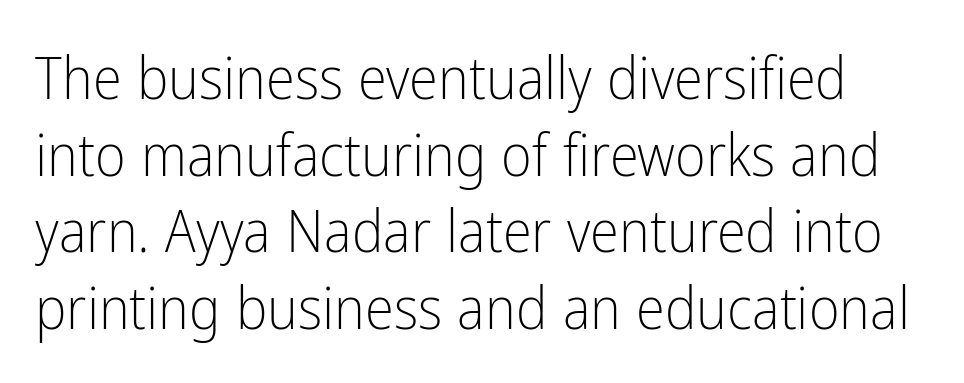
The image shows 59 px light, condensed sans-serif type, upright; set normal line spacing (1.3x), normal letter spacing, not underlined; low stroke contrast and a medium x-height.
